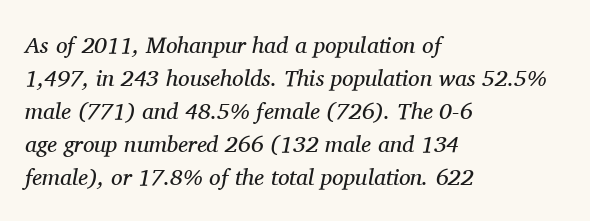
{"italic": "yes", "lean": "right", "slant_degrees": 11, "bold": "no", "underline": "no", "align": "left", "line_spacing": "normal", "line_spacing_ratio": 1.43, "letter_spacing": "normal", "letter_spacing_em": 0.0, "glyph_px": 23}
